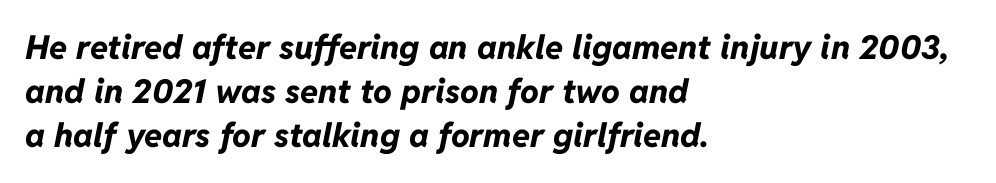
Q: Is the text bold? A: Yes.
Q: Is the text italic (slanted)? A: Yes, it leans right by about 11 degrees.
Q: Is the text underlined? A: No.
Q: How is the paragraph aligned? A: Left-aligned.
Q: Is the spacing between letters normal or unusually wide? A: Normal.
Q: Is the spacing between lines tight, normal or loose? A: Normal.
Q: Width (condensed, normal, or wide)? A: Normal.
Q: Stroke contrast? A: Low.
Q: x-height? A: Medium.
Q: Monospaced? A: No.
